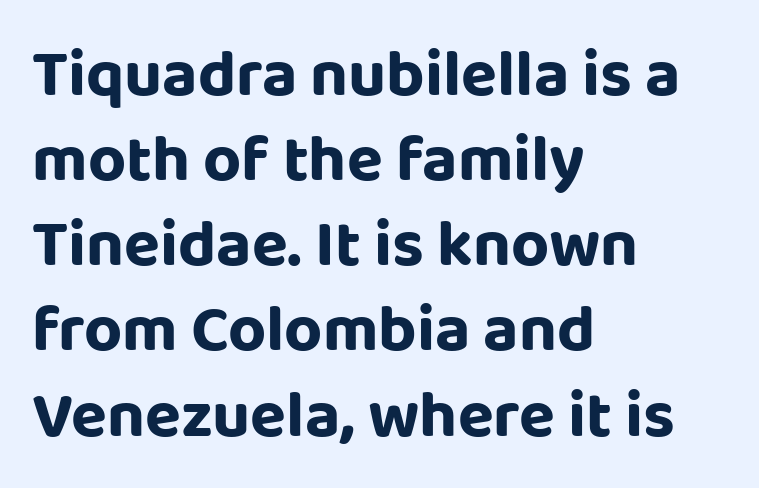
The image shows 66 px sans-serif type, upright; set left-aligned, normal line spacing (1.29x), normal letter spacing, not underlined; low stroke contrast and a large x-height.
